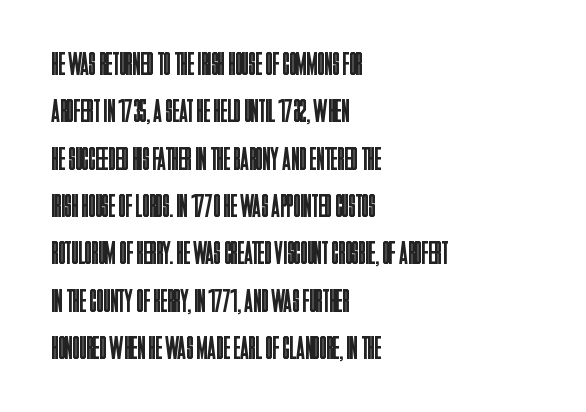
Q: Is the text bold? A: No.
Q: Is the text italic (slanted)? A: No, it is upright.
Q: Is the typeface a serif or a sans-serif typeface? A: Sans-serif.
Q: Is the text underlined? A: No.
Q: How is the paragraph aligned? A: Left-aligned.
Q: Is the spacing between letters normal or unusually wide? A: Normal.
Q: Is the spacing between lines tight, normal or loose? A: Normal.
Q: Width (condensed, normal, or wide)? A: Condensed.
Q: Stroke contrast? A: Low.
Q: x-height? A: Large.
Q: Monospaced? A: No.
